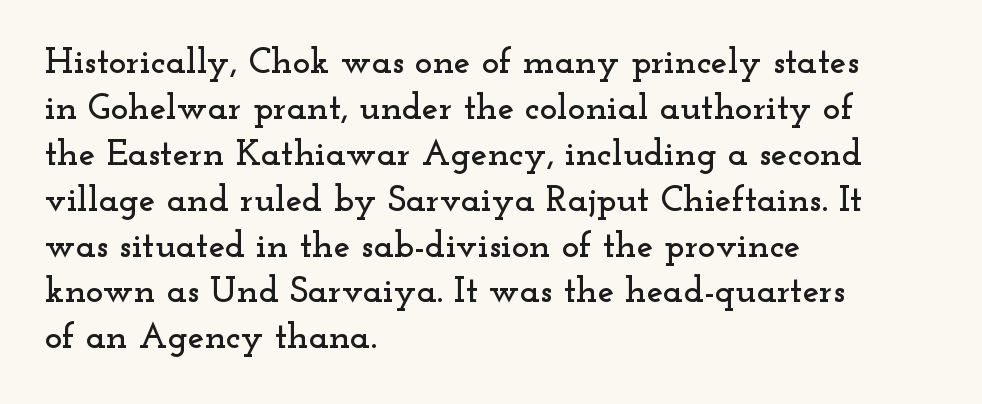
The image shows 37 px wide serif type, upright; set left-aligned, line spacing 1.24x, normal letter spacing, not underlined; low stroke contrast and a small x-height.
